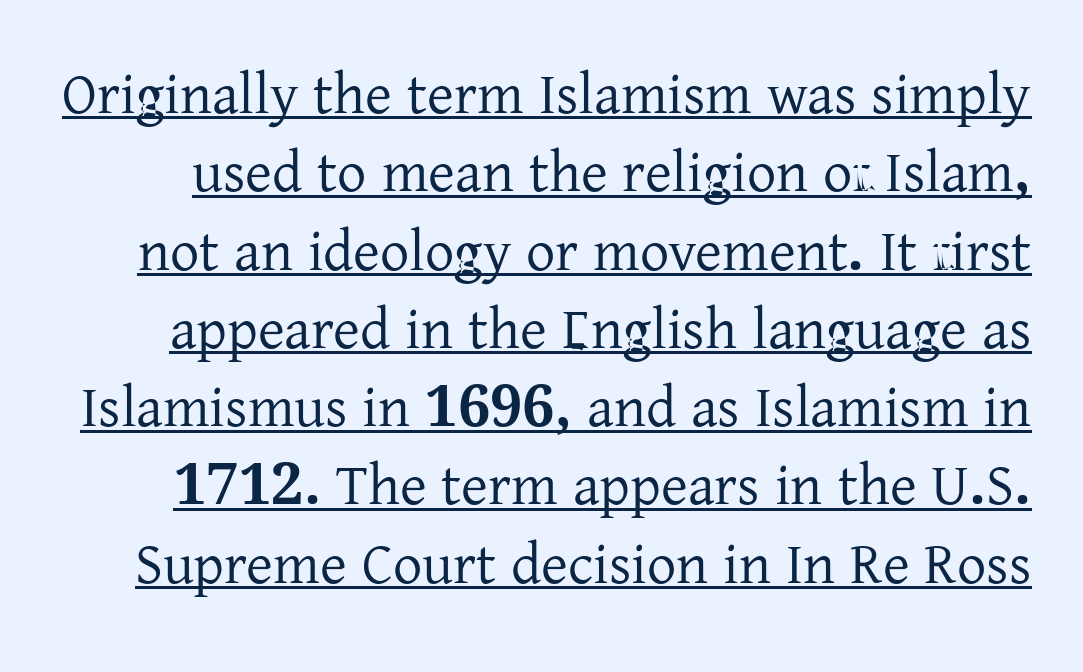
The image shows 58 px serif type, upright; set normal line spacing (1.35x), normal letter spacing, underlined; low stroke contrast and a medium x-height.
